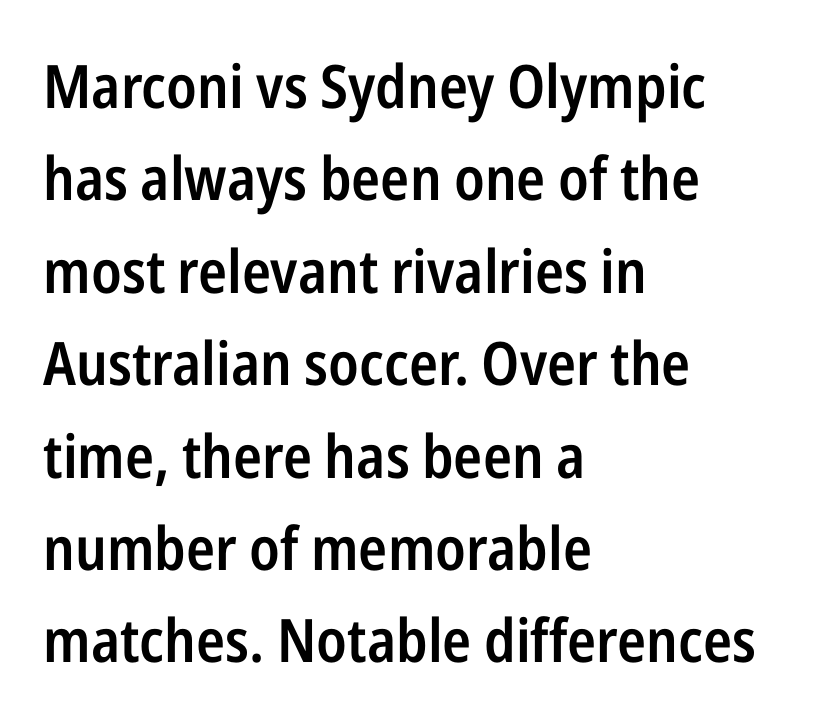
The image shows 60 px semibold, condensed sans-serif type, upright; set left-aligned, normal line spacing (1.54x), normal letter spacing, not underlined; low stroke contrast and a medium x-height.
